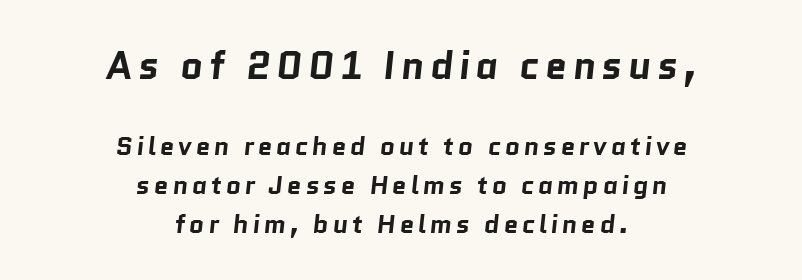
The baseline area is clear. The face used here has the dense, thick strokes of a bold. In terms of letterform style, serifs are entirely absent. If you folded the block vertically in half, each line would mirror itself in length. A student would notice the top passage is typeset larger than what follows.
